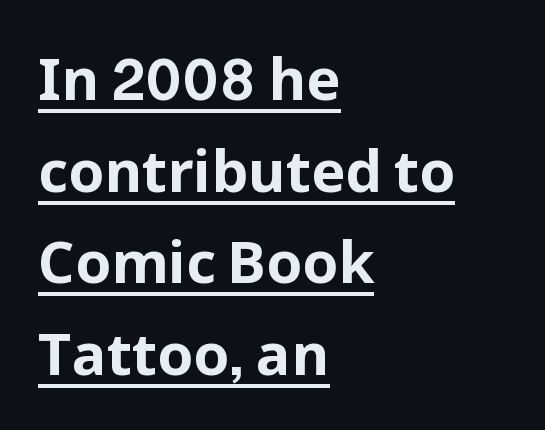
The image shows 58 px bold sans-serif type, upright; set left-aligned, normal line spacing (1.58x), normal letter spacing, underlined; low stroke contrast and a medium x-height.
